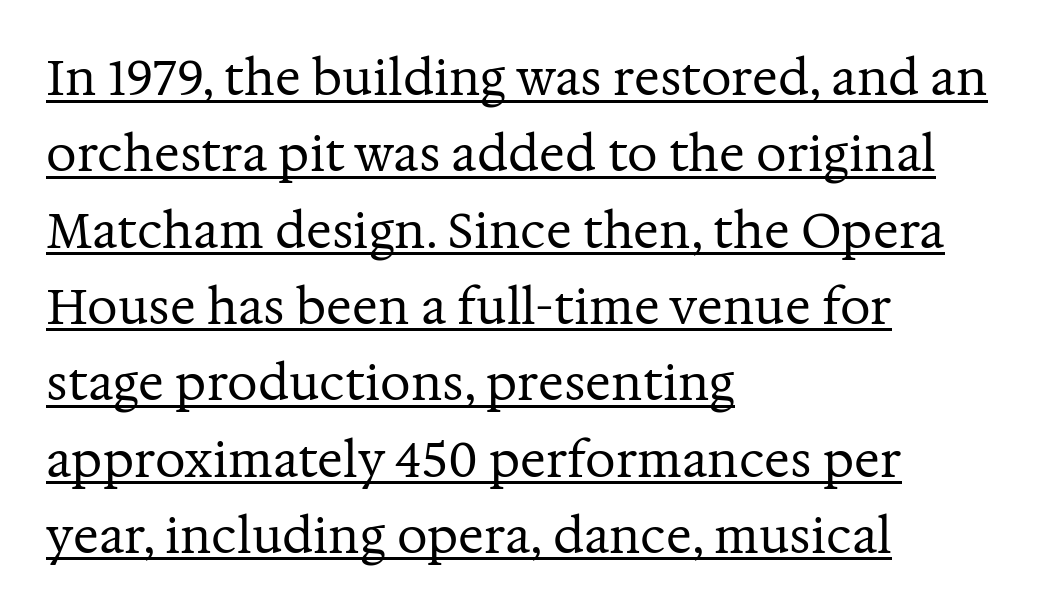
{"serif": "yes", "italic": "no", "bold": "no", "weight": "regular", "width": "normal", "stroke_contrast": "medium", "x_height": "medium", "monospaced": "no", "underline": "yes", "align": "left", "line_spacing": "normal", "line_spacing_ratio": 1.59, "letter_spacing": "normal", "letter_spacing_em": 0.0, "glyph_px": 48}
